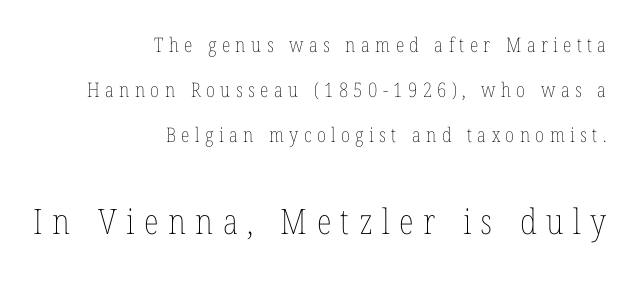
Q: Is the text bold? A: No.
Q: Is the text italic (slanted)? A: No, it is upright.
Q: Is the text underlined? A: No.
Q: How is the paragraph aligned? A: Right-aligned.
Q: Is the spacing between letters normal or unusually wide? A: Unusually wide.
Q: Is the spacing between lines tight, normal or loose? A: Loose.
Q: Which block of text is set in a larger size, the first (top) or the second (bottom)? A: The second (bottom) one.
Q: Width (condensed, normal, or wide)? A: Condensed.
Q: Stroke contrast? A: Low.
Q: x-height? A: Medium.
Q: Monospaced? A: No.
